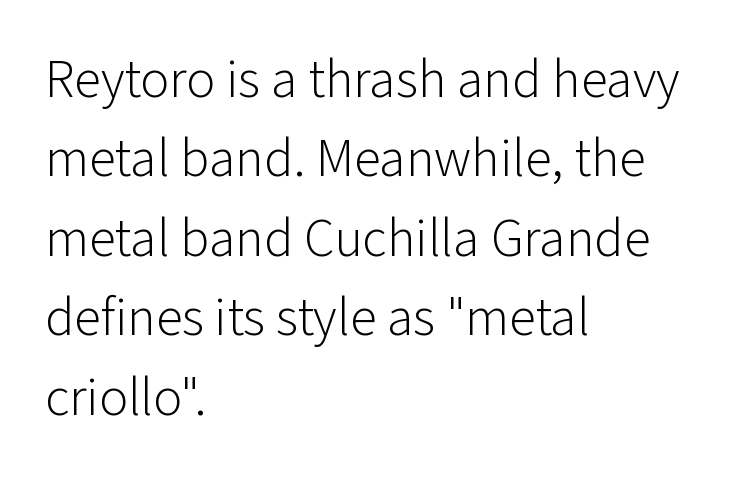
The image shows 54 px light sans-serif type, upright; set left-aligned, normal line spacing (1.47x), normal letter spacing, not underlined; low stroke contrast and a medium x-height.
